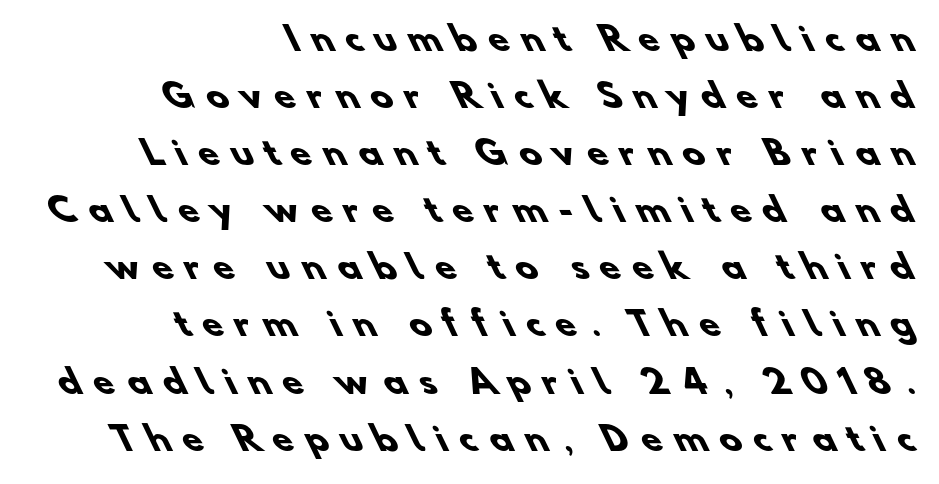
On the weight axis this lands at bold, roughly 700. A student would call this right alignment; a typographer would say flush right, rag left. A typesetter would label this face a sans. The foot of each line stays bare and open. The tracking reads as deliberately expanded to a designer's eye. Each letter keeps its own natural width here, so spacing adapts to shape.
